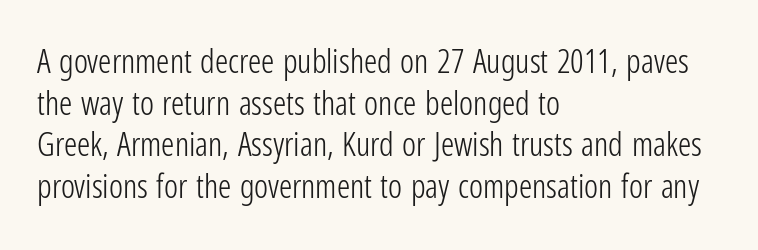
The line texture is even and compact thanks to regular tracking. Heft: none added — not bold. Varying glyph widths throughout — classic text-font behaviour. Letterform terminals end flat and unadorned throughout the passage. Casual observation: everything's shoved over to the left. These lines sit exactly where default settings would place them.
